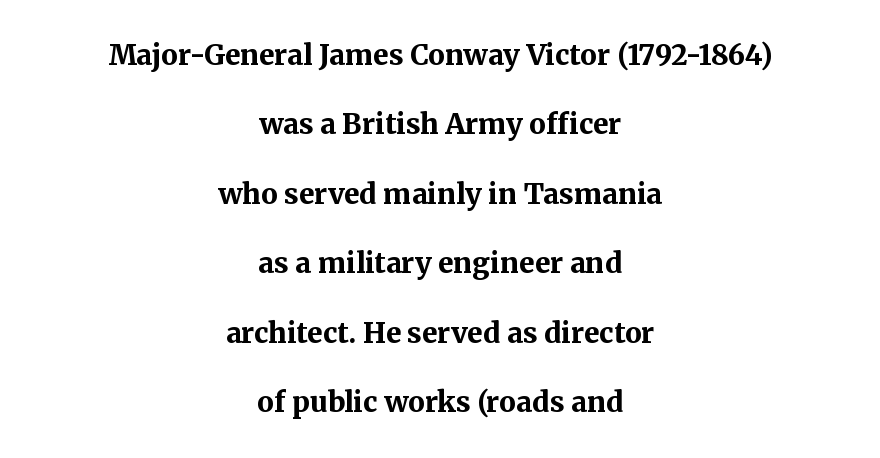
Does the copy run flush right? No — it is centered line by line. The baseline area is clear. The rendering uses a large line-height, opening up the rows. Does extra space separate the letters? No, they use regular spacing. The type family on display is of the serif kind.
